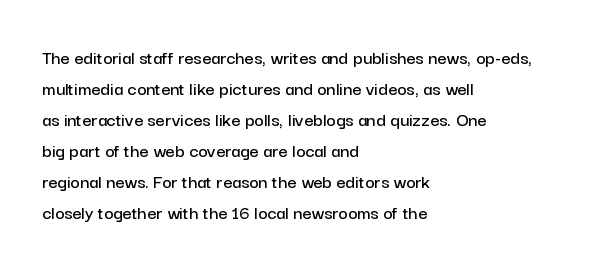
The image shows 20 px text type, upright; set left-aligned, normal line spacing (1.55x), normal letter spacing, not underlined.
